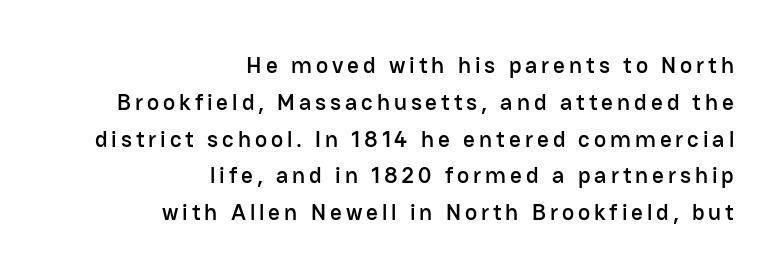
Honestly, the row spacing looks completely unremarkable. Alignment: flush right. The specimen omits any rule beneath the text block's lines. Does the lettering tilt? It doesn't — this is upright.
